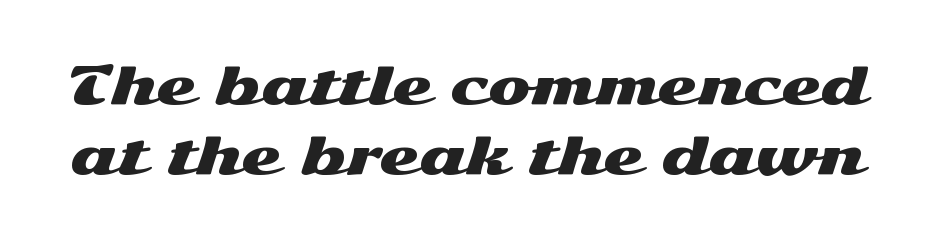
The image shows 51 px wide sans-serif type; set normal line spacing (1.38x), normal letter spacing, not underlined; medium stroke contrast and a medium x-height.
